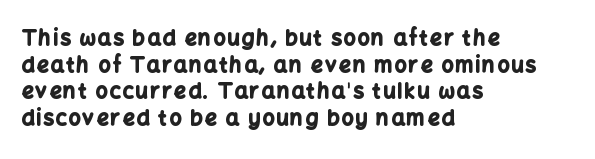
Q: Is the text bold? A: Yes.
Q: Is the text italic (slanted)? A: No, it is upright.
Q: Is the text underlined? A: No.
Q: How is the paragraph aligned? A: Left-aligned.
Q: Is the spacing between lines tight, normal or loose? A: Normal.
